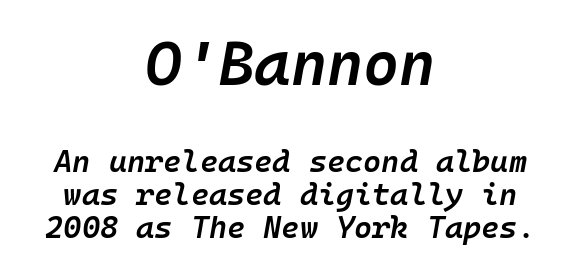
The first block has been scaled up relative to the second. The leading is snug, giving the passage a crowded texture. How heavy is the stroke? Medium-heavy — a semibold, shy of bold. A typesetter would mark this as italic.
